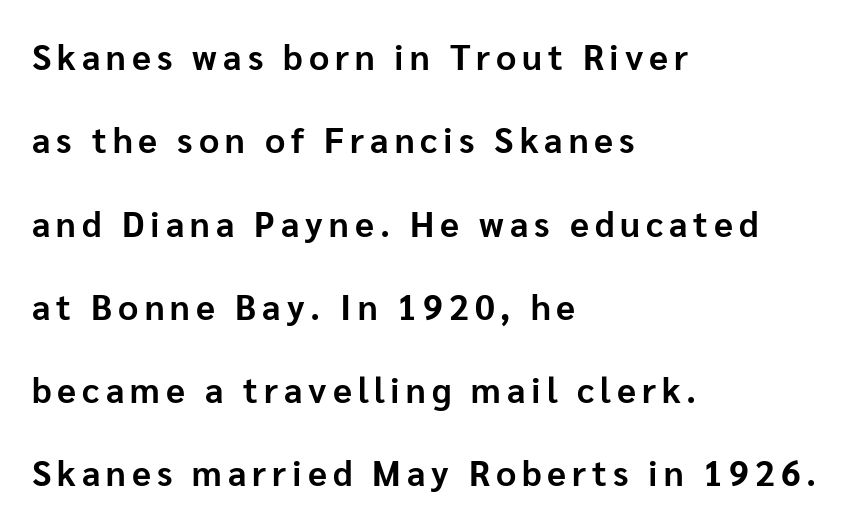
I'd call this a sans setting — the letters go barefoot. Proportional: the letters do not fall into vertical columns. The area under the type is left untouched. You can tell it's not italic because the verticals are truly vertical. Caption: multi-line text, flush left, ragged right.
